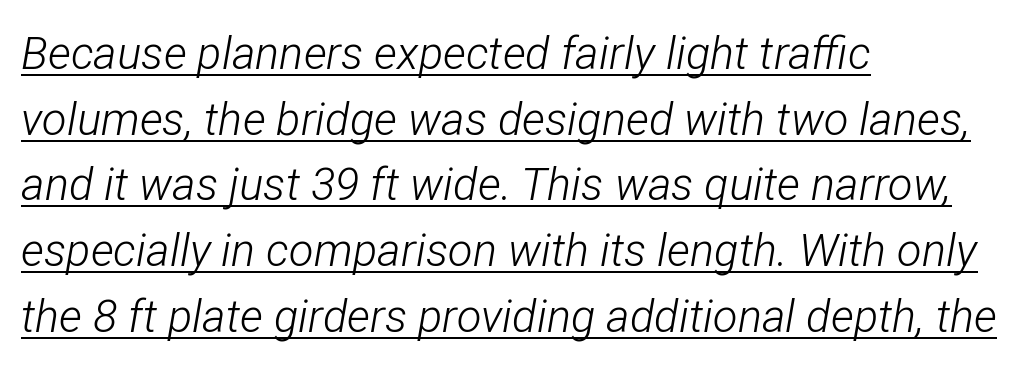
Q: Is the text bold? A: No.
Q: Is the text italic (slanted)? A: Yes, it leans right by about 12 degrees.
Q: Is the text underlined? A: Yes.
Q: How is the paragraph aligned? A: Left-aligned.
Q: Is the spacing between letters normal or unusually wide? A: Normal.
Q: Is the spacing between lines tight, normal or loose? A: Normal.
Q: Width (condensed, normal, or wide)? A: Condensed.
Q: Stroke contrast? A: Low.
Q: x-height? A: Medium.
Q: Monospaced? A: No.
